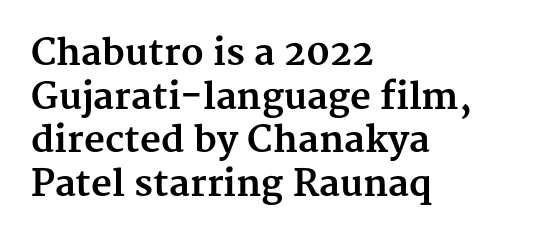
Is this a fixed-width face? No — the glyphs have proportional, varying widths. The face used here is rendered with its standard letterfit. The type family on display is of the serif kind. Alignment: flush left. Nobody drew a line under any word here.
